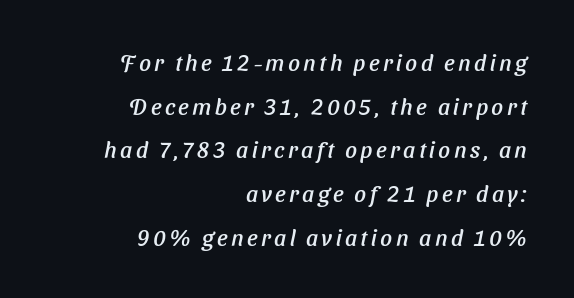
There's an unmistakable incline to the writing here. The block of text is sparse from top to bottom, with ample space between rows. The paragraph shown leans on its right margin. The area under the type is left untouched.
